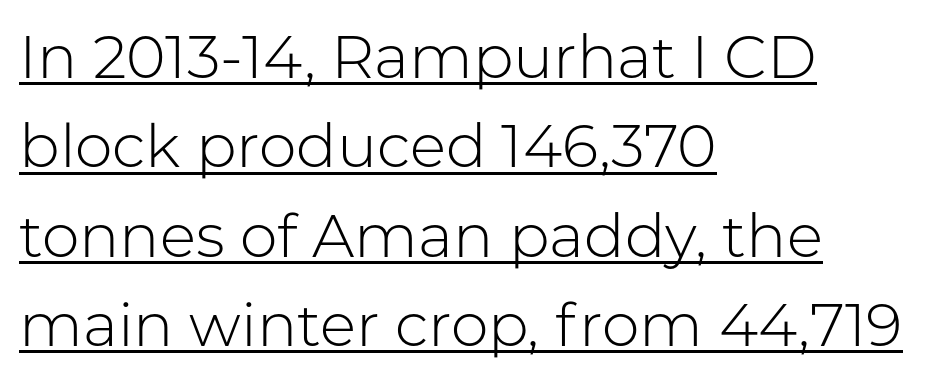
The face used here appears with an underline applied. Examine the stroke ends and you'll find no serifs. Horizontal bands of white between lines are of average thickness. Casual observation: everything's shoved over to the left. Is this a fixed-width face? No — the glyphs have proportional, varying widths. Stem width sits at or under what a default text font uses.
